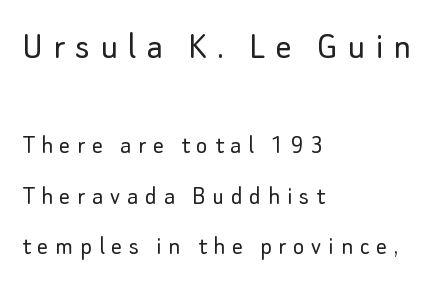
The image shows 40 px light sans-serif type, upright; set left-aligned, line spacing 1.86x, unusually wide letter spacing (+0.25 em), not underlined; the first (top) block is 1.48x larger; low stroke contrast and a small x-height.
